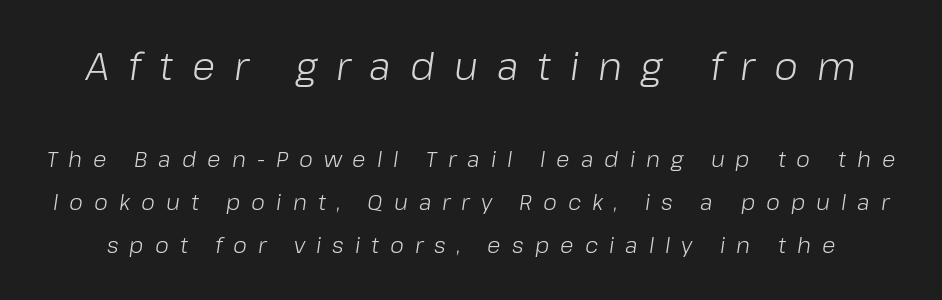
Inter-character spacing is expanded well beyond the font's built-in metrics. Spacing verdict: proportional, widths tailored to each character. Which chunk is bigger? The first one — the top block dwarfs the bottom. The typeface has the unassuming heft of standard copy or less.
